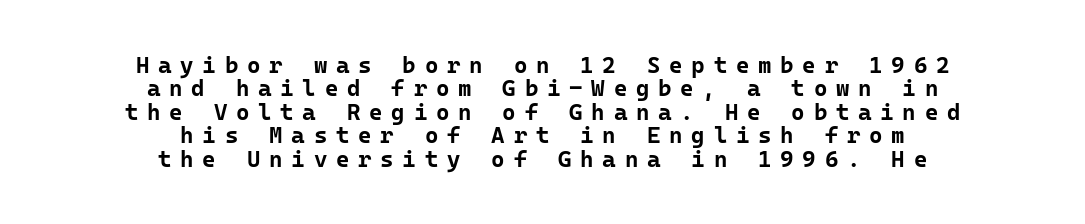
Q: Is the text bold? A: Yes.
Q: Is the text italic (slanted)? A: No, it is upright.
Q: Is the text underlined? A: No.
Q: How is the paragraph aligned? A: Centered.
Q: Is the spacing between letters normal or unusually wide? A: Unusually wide.
Q: Is the spacing between lines tight, normal or loose? A: Tight.
